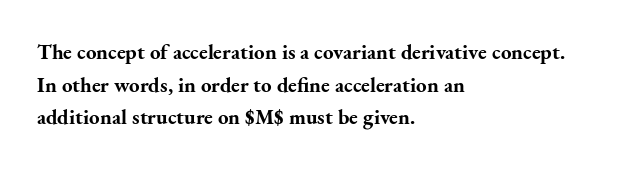
The image shows 21 px bold type, upright; set left-aligned, normal line spacing (1.55x), normal letter spacing, not underlined.
